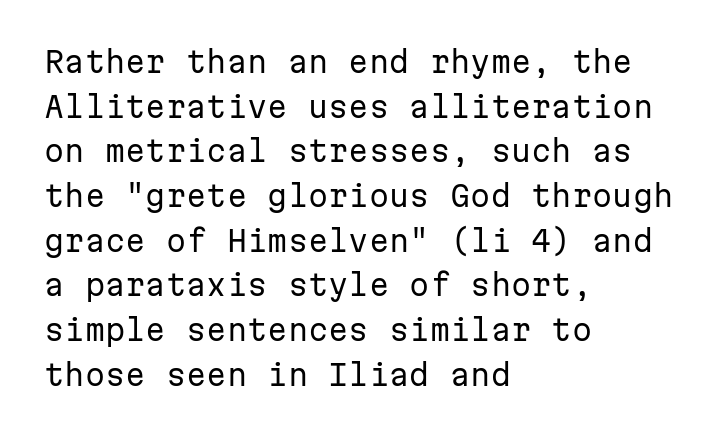
Tracking here is standard; glyphs follow each other at the usual distance. Monospaced: the letters line up in strict vertical columns. Serifs: no, the terminals of the letterforms are clean. Descenders are the only things crossing below the line. Interline gaps are of average width in this sample.
